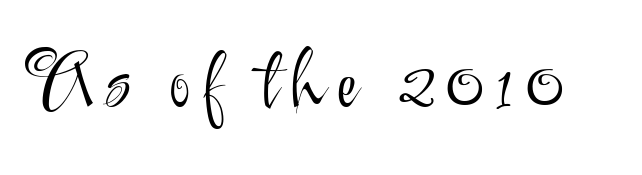
{"serif": "no", "bold": "no", "weight": "light", "width": "normal", "stroke_contrast": "medium", "x_height": "small", "monospaced": "no", "underline": "no", "glyph_px": 73}
